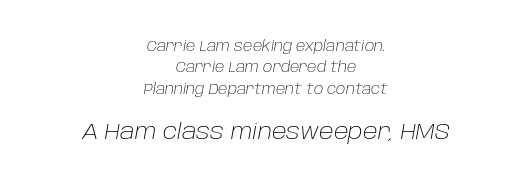
The image shows 22 px text type, italic (leaning right); set centered, normal line spacing (1.53x), normal letter spacing, not underlined; the second (bottom) block is 1.57x larger.
